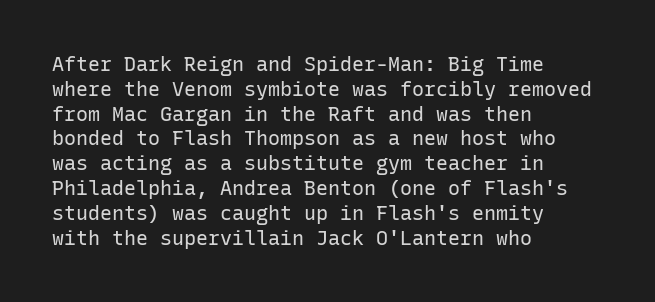
Each stroke keeps to a modest, everyday thickness or less. The type is set solid horizontally, with unmodified tracking. Italic: no, the glyphs are upright roman. In CSS terms this would be text-align: left.
